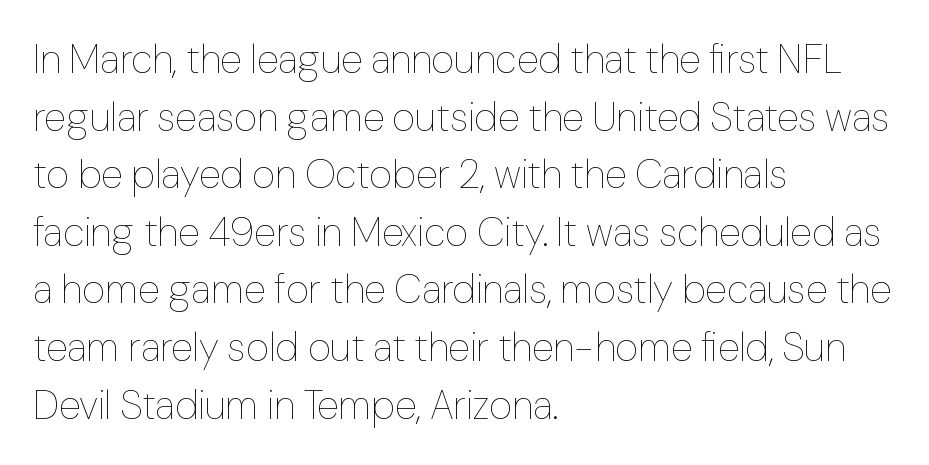
Bare-footed words on every line. You could not count columns in this text — the font is proportionally spaced. The line-height multiplier appears to be the usual default. Spacing between characters is what you'd get straight out of the box. Bold? No — there's no thickening of the strokes. Reading down the block, your eye returns to a fixed left position each line.
